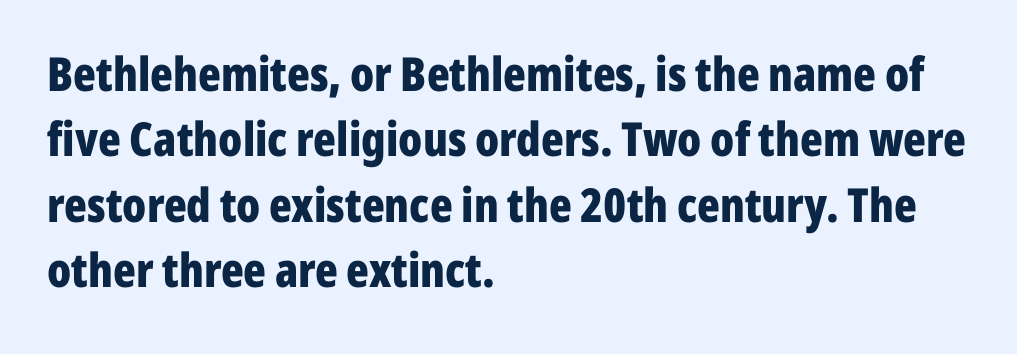
{"serif": "no", "italic": "no", "bold": "yes", "weight": "bold", "width": "condensed", "stroke_contrast": "low", "x_height": "medium", "monospaced": "no", "underline": "no", "align": "left", "line_spacing": "normal", "line_spacing_ratio": 1.39, "letter_spacing": "normal", "letter_spacing_em": 0.0, "glyph_px": 47}
